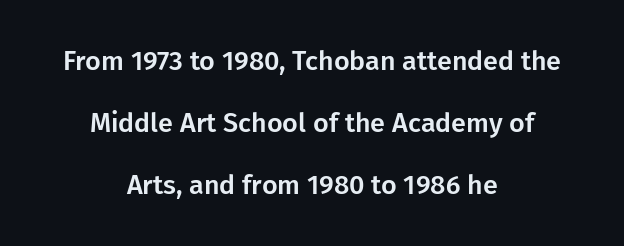
Rule under the text: the space is simply empty. This sample is center-justified, so both line endings float freely. What's the leading like? Stretched, with rows far apart. Every character sits straight up, as roman type does. There is no visible air inserted between adjacent glyphs.
